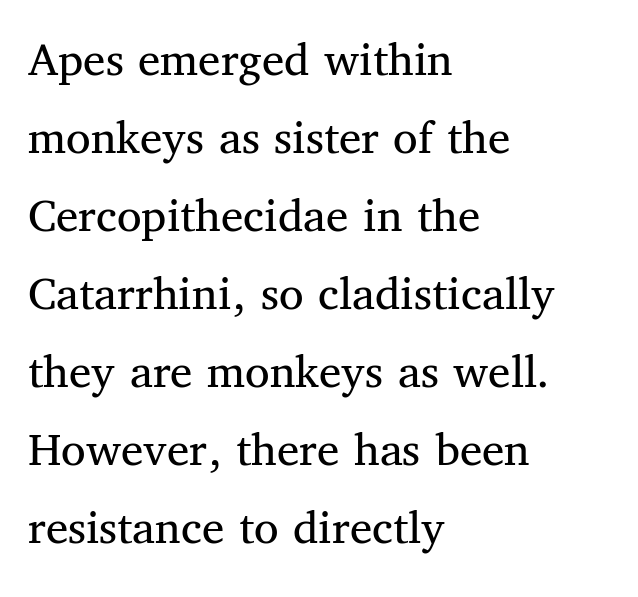
The image shows 50 px regular-weight serif type, upright; set left-aligned, normal line spacing (1.56x), normal letter spacing, not underlined; medium stroke contrast and a medium x-height.
